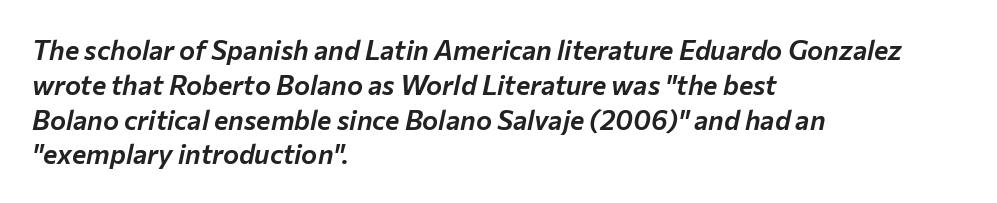
{"italic": "yes", "lean": "right", "slant_degrees": 12, "underline": "no", "align": "left", "line_spacing": "normal", "line_spacing_ratio": 1.29, "letter_spacing": "normal", "letter_spacing_em": 0.0, "glyph_px": 27}
